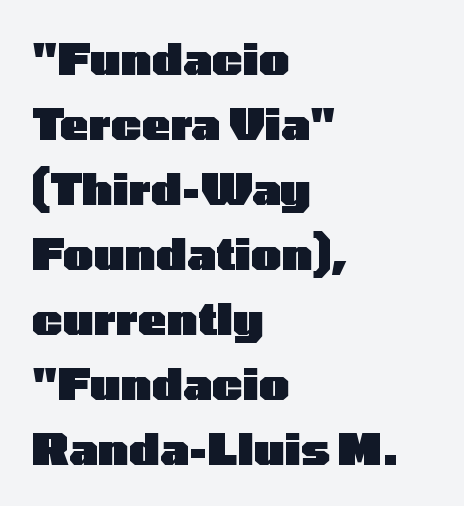
The image shows 43 px heavy, wide sans-serif type, upright; set left-aligned, normal line spacing (1.51x), normal letter spacing, not underlined; low stroke contrast and a medium x-height.
